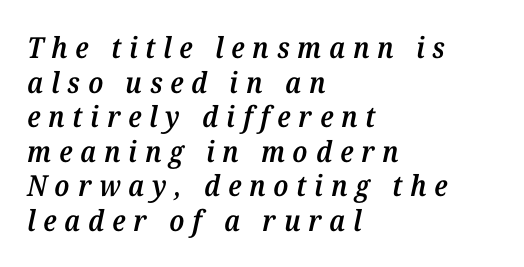
The sample has been set in demibold, a notch under bold. Notice how the passage keeps a crisp vertical edge on the left only. Do the characters align in a grid? No, the font is proportional. Notice how the stems are inclined rather than vertical — that's the hallmark of italics.
